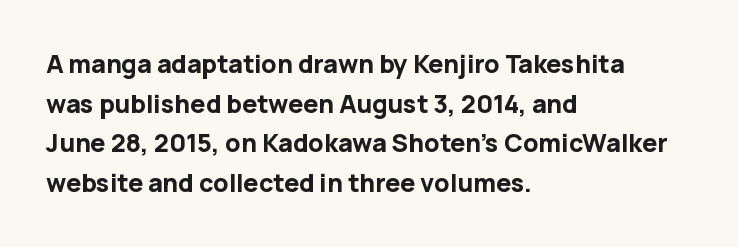
The words here are not underlined. Glyph-to-glyph distance matches everyday printed text. The rows are spaced the way most documents space them. The lettering holds an erect, upright posture throughout. Heavy-handed strokes throughout: this text is bold. Which margin do the lines hug? The left one — the right edge is uneven.
